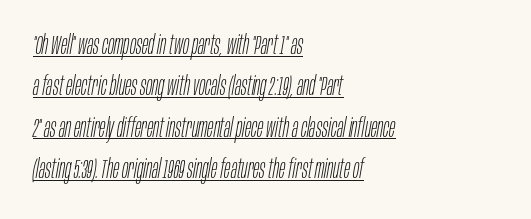
Q: Is the text bold? A: No.
Q: Is the text italic (slanted)? A: Yes, it leans right by about 10 degrees.
Q: Is the text underlined? A: Yes.
Q: How is the paragraph aligned? A: Left-aligned.
Q: Is the spacing between letters normal or unusually wide? A: Normal.
Q: Is the spacing between lines tight, normal or loose? A: Normal.
